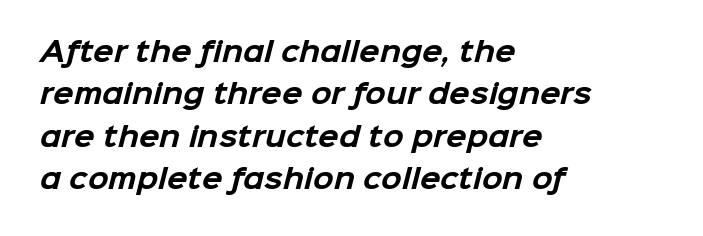
Q: Is the text bold? A: Yes.
Q: Is the text underlined? A: No.
Q: How is the paragraph aligned? A: Left-aligned.
Q: Is the spacing between letters normal or unusually wide? A: Normal.
Q: Is the spacing between lines tight, normal or loose? A: Normal.
